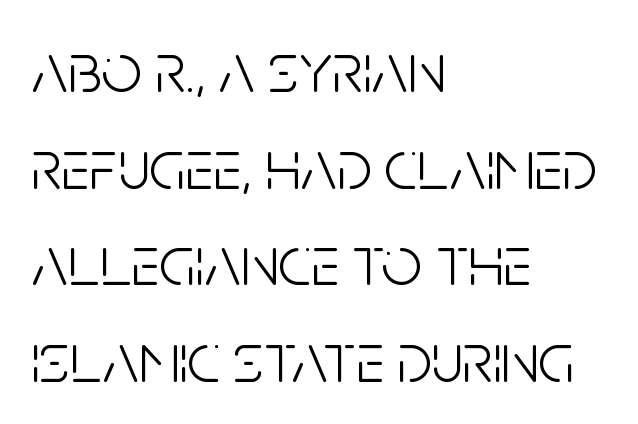
Q: Is the text bold? A: No.
Q: Is the text italic (slanted)? A: No, it is upright.
Q: Is the typeface a serif or a sans-serif typeface? A: Sans-serif.
Q: Is the text underlined? A: No.
Q: How is the paragraph aligned? A: Left-aligned.
Q: Is the spacing between letters normal or unusually wide? A: Normal.
Q: Is the spacing between lines tight, normal or loose? A: Normal.
Q: Width (condensed, normal, or wide)? A: Condensed.
Q: Stroke contrast? A: Low.
Q: x-height? A: Large.
Q: Monospaced? A: No.
